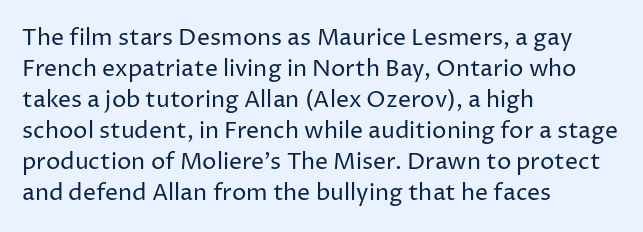
The image shows 23 px text type, upright; set left-aligned, normal line spacing (1.35x), normal letter spacing, not underlined.
